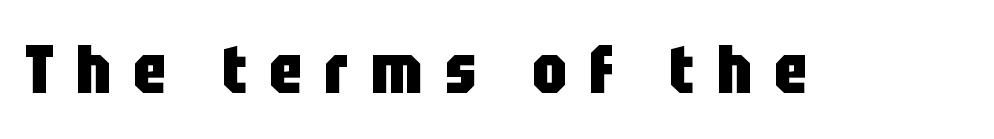
Q: Is the text bold? A: Yes.
Q: Is the text italic (slanted)? A: No, it is upright.
Q: Is the typeface a serif or a sans-serif typeface? A: Sans-serif.
Q: Is the text underlined? A: No.
Q: Is the spacing between letters normal or unusually wide? A: Unusually wide.
Q: Width (condensed, normal, or wide)? A: Condensed.
Q: Stroke contrast? A: Low.
Q: x-height? A: Large.
Q: Monospaced? A: No.
